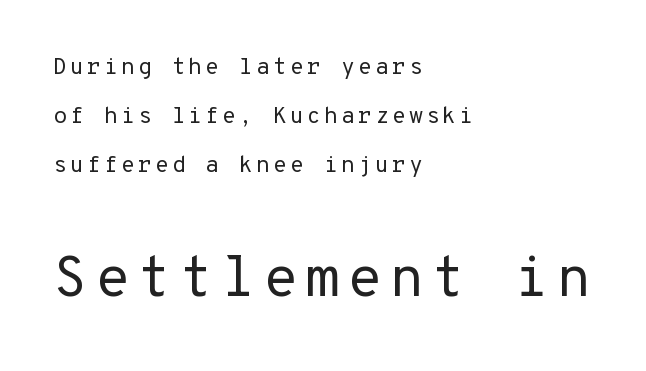
Plain, unruled lines of type. Spacing verdict: monospaced, one width for all characters. Interline gaps are noticeably wide in this sample. Is there any slant? The stems are plumb.
